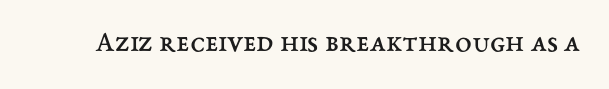
{"italic": "no", "bold": "no", "weight": "regular", "width": "normal", "stroke_contrast": "medium", "x_height": "medium", "monospaced": "no", "underline": "no", "letter_spacing": "normal", "letter_spacing_em": 0.0, "glyph_px": 30}
